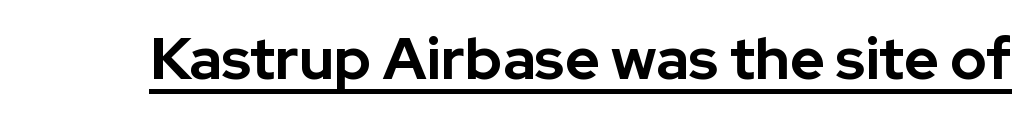
{"serif": "no", "italic": "no", "bold": "yes", "weight": "bold", "width": "normal", "stroke_contrast": "low", "x_height": "medium", "monospaced": "no", "underline": "yes", "letter_spacing": "normal", "letter_spacing_em": 0.0, "glyph_px": 59}
